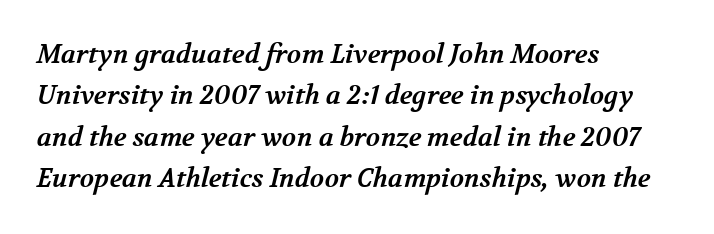
The image shows 26 px bold type; set left-aligned, normal line spacing (1.59x), normal letter spacing, not underlined.
